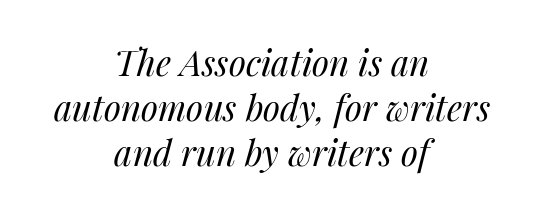
Looks like regular typesetting: each glyph gets only the width it needs. Characters follow at the spacing the type designer built in. No heavy texture on the line: the type isn't bold. If you measured baseline to baseline, you'd find a middling distance. Slant detected: the letters are inclined.
